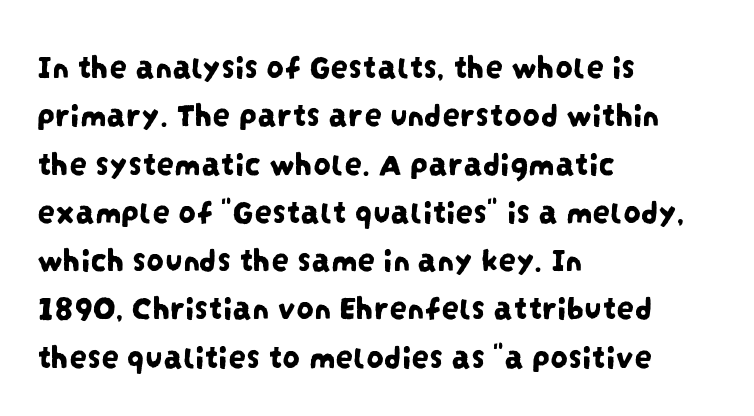
Think of a printed novel: that variable character pitch is what you see here. The passage shown is not underscored anywhere. Evenly set lines give the paragraph a standard silhouette. Look at the tracking — it's just the regular setting, nothing added. The typeface chosen for these lines omits serifs.
